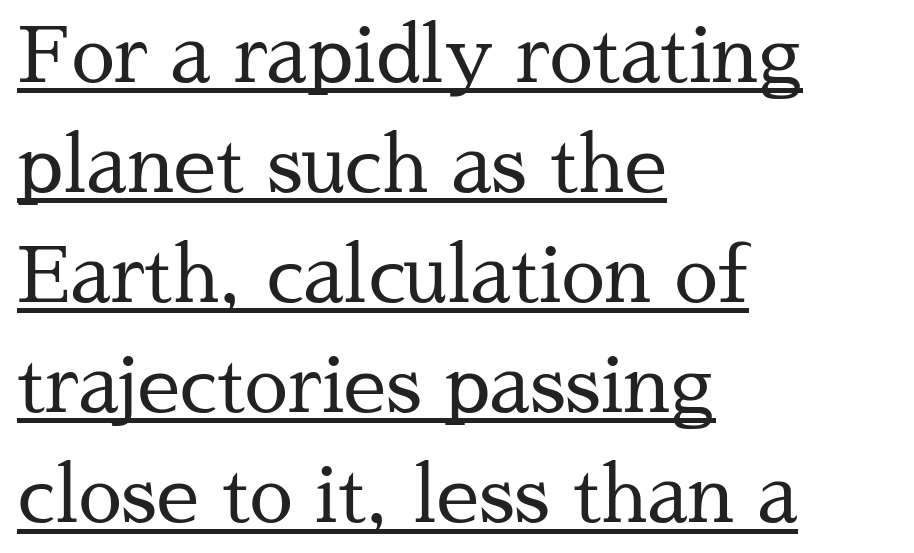
Q: Is the text bold? A: No.
Q: Is the text italic (slanted)? A: No, it is upright.
Q: Is the typeface a serif or a sans-serif typeface? A: Serif.
Q: Is the text underlined? A: Yes.
Q: How is the paragraph aligned? A: Left-aligned.
Q: Is the spacing between letters normal or unusually wide? A: Normal.
Q: Is the spacing between lines tight, normal or loose? A: Normal.
Q: Width (condensed, normal, or wide)? A: Normal.
Q: Stroke contrast? A: Medium.
Q: x-height? A: Medium.
Q: Monospaced? A: No.
